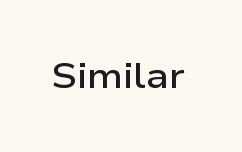
The image shows 36 px semibold, wide sans-serif type, upright; set normal letter spacing, not underlined; low stroke contrast and a medium x-height.
